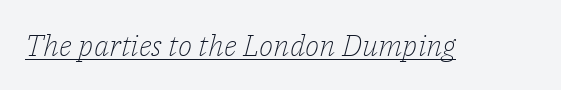
{"serif": "yes", "italic": "yes", "lean": "right", "slant_degrees": 14, "bold": "no", "weight": "light", "width": "normal", "stroke_contrast": "low", "x_height": "medium", "monospaced": "no", "underline": "yes", "letter_spacing": "normal", "letter_spacing_em": 0.0, "glyph_px": 30}
